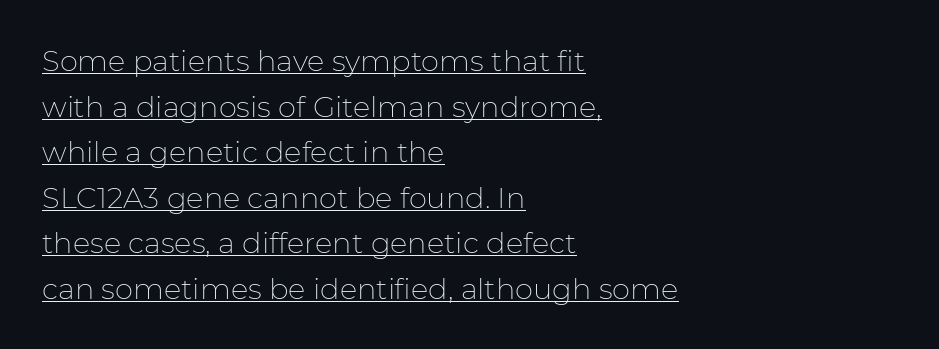
Q: Is the text bold? A: No.
Q: Is the text italic (slanted)? A: No, it is upright.
Q: Is the typeface a serif or a sans-serif typeface? A: Sans-serif.
Q: Is the text underlined? A: Yes.
Q: How is the paragraph aligned? A: Left-aligned.
Q: Is the spacing between letters normal or unusually wide? A: Normal.
Q: Is the spacing between lines tight, normal or loose? A: Normal.
Q: Width (condensed, normal, or wide)? A: Normal.
Q: Stroke contrast? A: Low.
Q: x-height? A: Medium.
Q: Monospaced? A: No.
